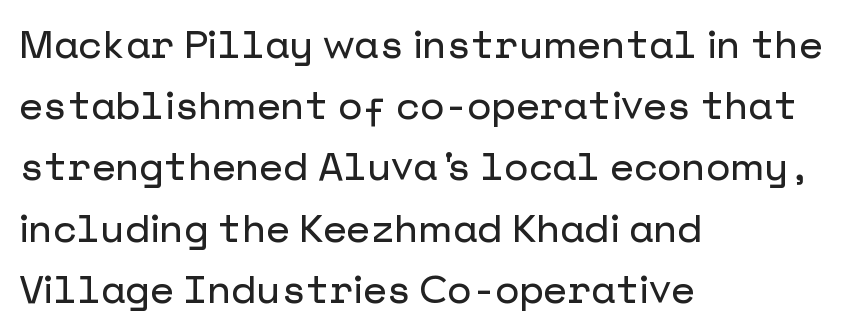
Q: Is the text italic (slanted)? A: No, it is upright.
Q: Is the typeface a serif or a sans-serif typeface? A: Sans-serif.
Q: Is the text underlined? A: No.
Q: How is the paragraph aligned? A: Left-aligned.
Q: Is the spacing between letters normal or unusually wide? A: Normal.
Q: Is the spacing between lines tight, normal or loose? A: Normal.
Q: Width (condensed, normal, or wide)? A: Normal.
Q: Stroke contrast? A: Low.
Q: x-height? A: Medium.
